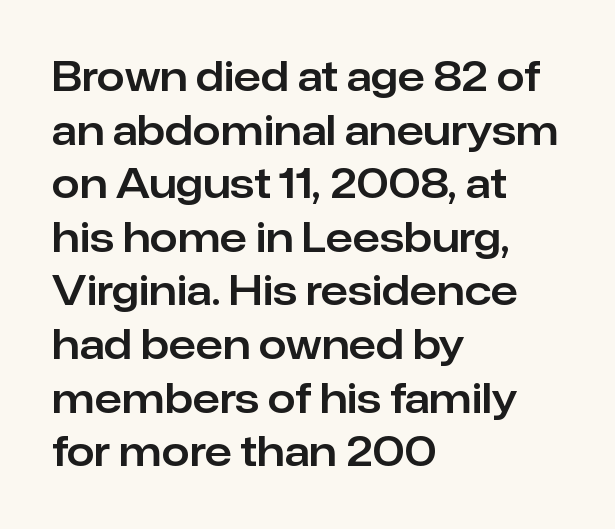
Q: Is the text italic (slanted)? A: No, it is upright.
Q: Is the typeface a serif or a sans-serif typeface? A: Sans-serif.
Q: Is the text underlined? A: No.
Q: How is the paragraph aligned? A: Left-aligned.
Q: Is the spacing between letters normal or unusually wide? A: Normal.
Q: Is the spacing between lines tight, normal or loose? A: Normal.
Q: Width (condensed, normal, or wide)? A: Normal.
Q: Stroke contrast? A: Low.
Q: x-height? A: Medium.
Q: Monospaced? A: No.
